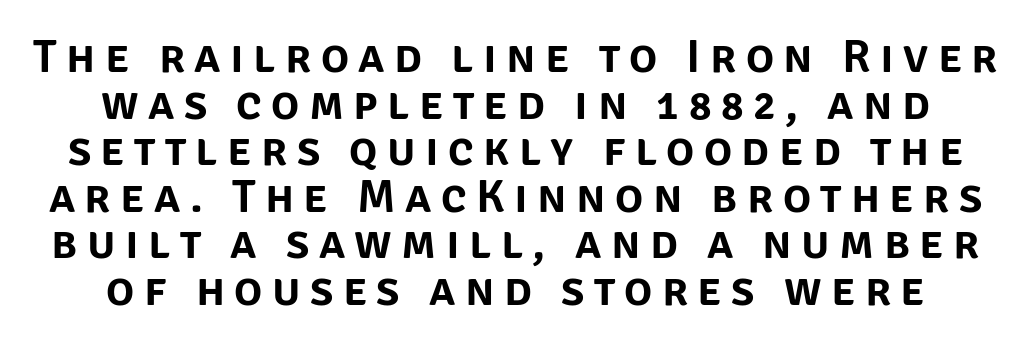
The image shows 47 px sans-serif type, upright; set centered, tight line spacing (0.99x), unusually wide letter spacing (+0.2 em), not underlined; low stroke contrast and a large x-height.
